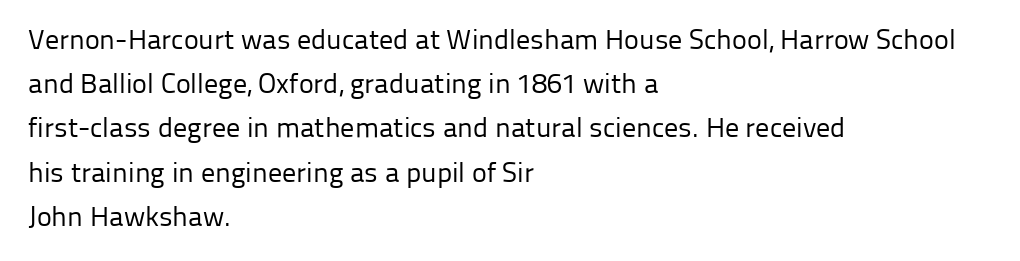
Horizontal alignment here is leftward, the default for most running prose. These lines were composed using upright roman letters. Proportional: the letters do not fall into vertical columns. Between one letter and the next there's only the usual sliver of space. The typeface has the unassuming heft of standard copy or less. The baseline area is clear.
